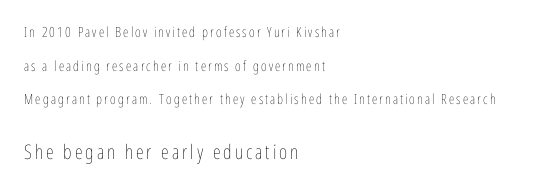
The font sits on the lighter half of the weight spectrum, regular included. Left-aligned paragraph, ragged on the right. You could fit nearly another row in the gap between these rows. The emphasis by scale lands on block number two, below. Check the space under the baseline: it is left empty.
